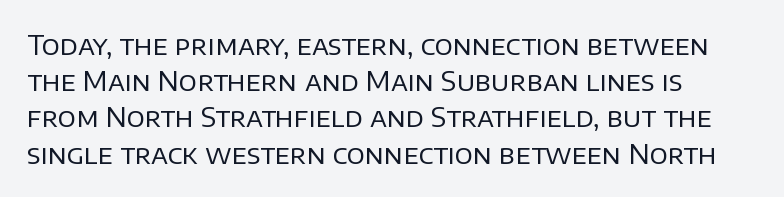
Q: Is the text bold? A: No.
Q: Is the text italic (slanted)? A: No, it is upright.
Q: Is the text underlined? A: No.
Q: How is the paragraph aligned? A: Left-aligned.
Q: Is the spacing between letters normal or unusually wide? A: Normal.
Q: Is the spacing between lines tight, normal or loose? A: Normal.
